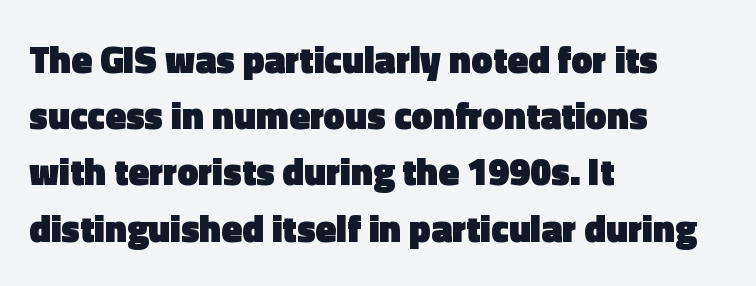
The image shows 38 px heavy sans-serif type, upright; set left-aligned, normal line spacing (1.48x), normal letter spacing, not underlined; a medium x-height.
